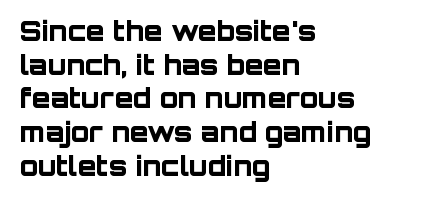
Its strokes are broad and dark, the hallmark of bold type. It's the straight-up-and-down kind of type. Regular leading. Caption: standard tracking, unaltered.
